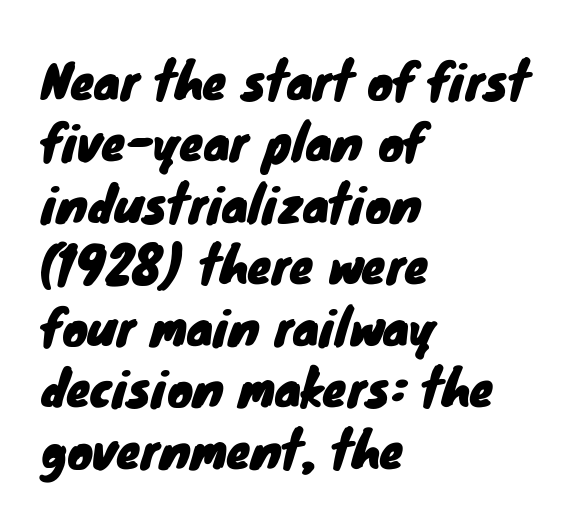
The image shows 48 px sans-serif type; set left-aligned, normal line spacing (1.28x), normal letter spacing, not underlined; low stroke contrast and a small x-height.
